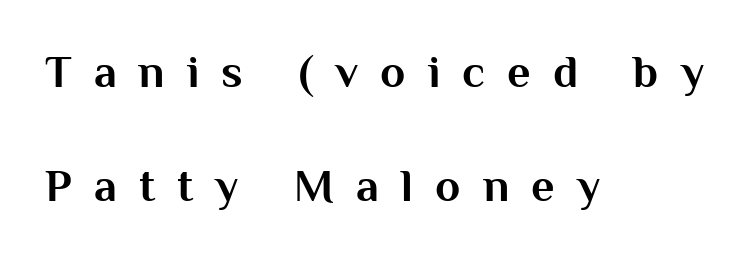
The image shows 46 px bold sans-serif type, upright; set left-aligned, loose line spacing (2.47x), unusually wide letter spacing (+0.48 em), not underlined; medium stroke contrast and a medium x-height.
